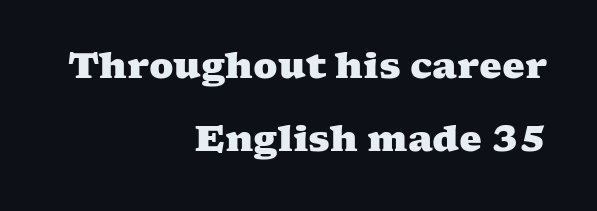
The image shows 36 px heavy, wide serif type; set right-aligned, loose line spacing (2.04x), normal letter spacing, not underlined; medium stroke contrast and a medium x-height.
